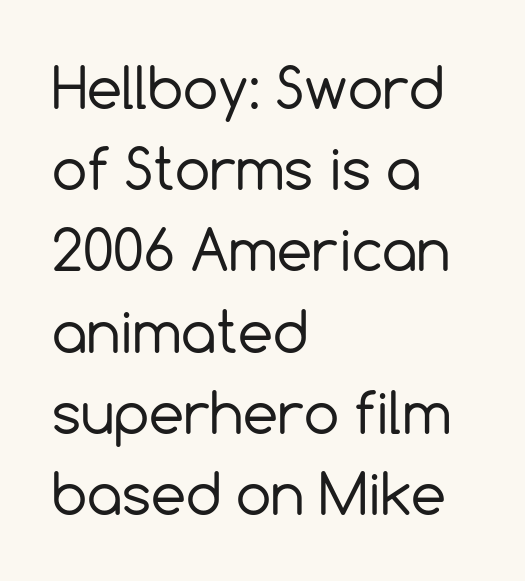
{"serif": "no", "italic": "no", "bold": "no", "weight": "regular", "width": "normal", "x_height": "medium", "monospaced": "no", "underline": "no", "align": "left", "line_spacing": "normal", "line_spacing_ratio": 1.45, "letter_spacing": "normal", "letter_spacing_em": 0.0, "glyph_px": 56}
